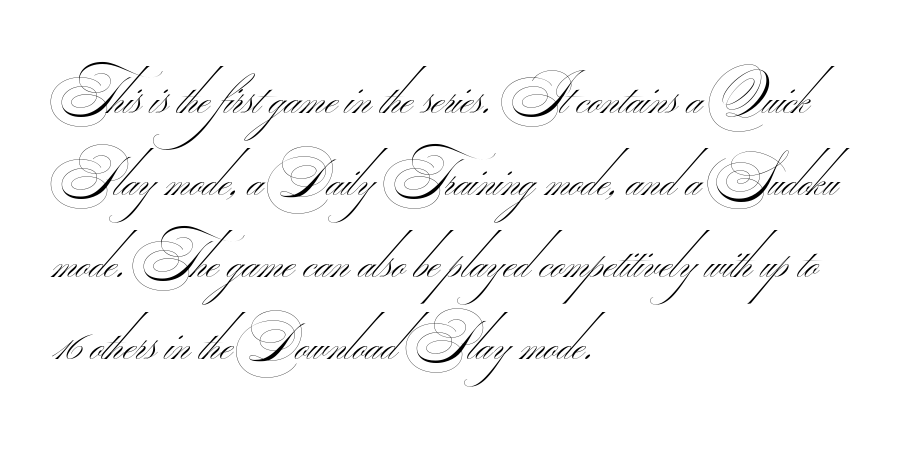
{"serif": "no", "bold": "no", "weight": "thin", "width": "wide", "stroke_contrast": "medium", "monospaced": "no", "underline": "no", "align": "left", "line_spacing": "normal", "line_spacing_ratio": 1.55, "letter_spacing": "normal", "letter_spacing_em": 0.0, "glyph_px": 53}
